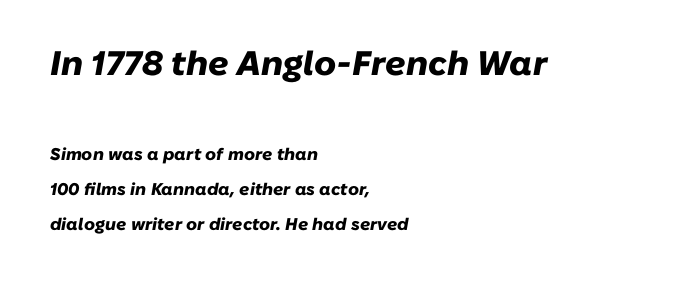
Q: Is the text bold? A: Yes.
Q: Is the text italic (slanted)? A: Yes, it leans right by about 10 degrees.
Q: Is the text underlined? A: No.
Q: How is the paragraph aligned? A: Left-aligned.
Q: Is the spacing between letters normal or unusually wide? A: Normal.
Q: Is the spacing between lines tight, normal or loose? A: Loose.
Q: Which block of text is set in a larger size, the first (top) or the second (bottom)? A: The first (top) one.
Q: Width (condensed, normal, or wide)? A: Normal.
Q: Stroke contrast? A: Low.
Q: x-height? A: Medium.
Q: Monospaced? A: No.
